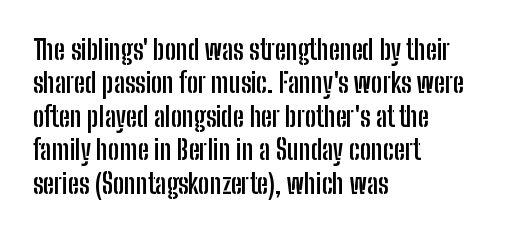
{"italic": "no", "bold": "yes", "underline": "no", "align": "left", "line_spacing_ratio": 1.24, "letter_spacing": "normal", "letter_spacing_em": 0.0, "glyph_px": 27}
